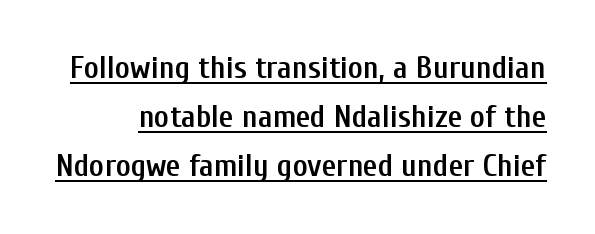
Q: Is the text bold? A: Semi-bold.
Q: Is the text italic (slanted)? A: No, it is upright.
Q: Is the typeface a serif or a sans-serif typeface? A: Sans-serif.
Q: Is the text underlined? A: Yes.
Q: Is the spacing between letters normal or unusually wide? A: Normal.
Q: Is the spacing between lines tight, normal or loose? A: Normal.
Q: Width (condensed, normal, or wide)? A: Condensed.
Q: Stroke contrast? A: Low.
Q: x-height? A: Medium.
Q: Monospaced? A: No.
